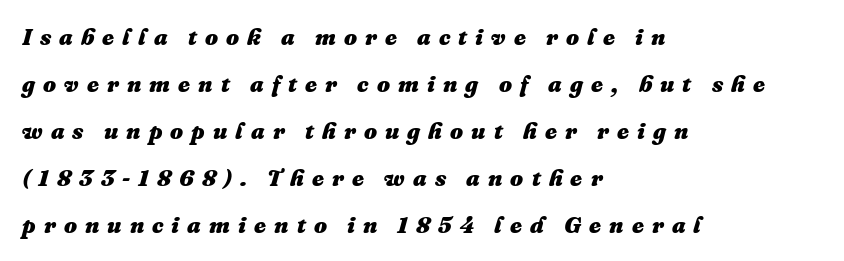
The image shows 23 px bold type, italic (leaning right); set left-aligned, loose line spacing (2.04x), unusually wide letter spacing (+0.35 em), not underlined.
